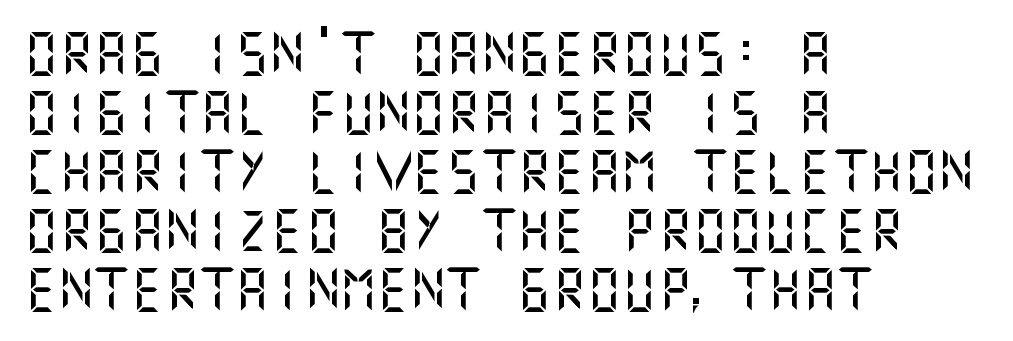
{"serif": "no", "italic": "no", "width": "normal", "stroke_contrast": "medium", "x_height": "large", "underline": "no", "align": "left", "line_spacing": "normal", "line_spacing_ratio": 1.34, "letter_spacing": "normal", "letter_spacing_em": 0.0, "glyph_px": 44}
